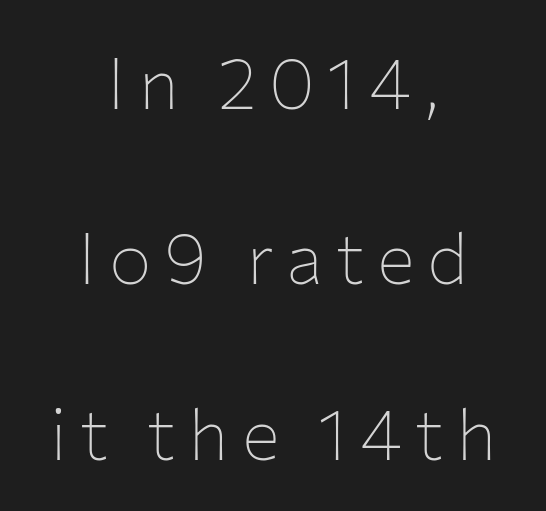
Glance below the letters and you will spot only blank space. Weight: in the light-to-regular range. The rendering uses natural spacing where letterforms have individual widths. The paragraph has two soft edges and a firm central axis. To sum up the face: it is a sans, with no serifs. The lettering holds an erect, upright posture throughout.
